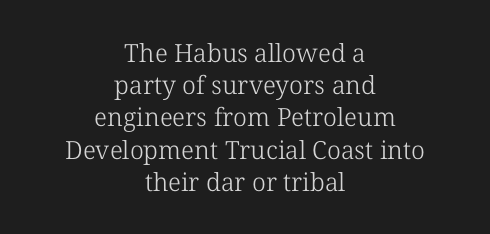
{"italic": "no", "bold": "no", "underline": "no", "align": "center", "line_spacing": "normal", "line_spacing_ratio": 1.29, "letter_spacing": "normal", "letter_spacing_em": 0.0, "glyph_px": 25}
